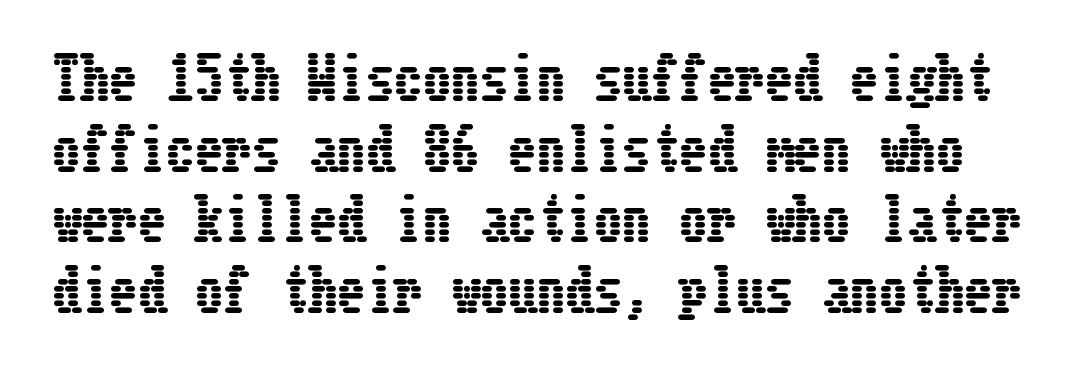
Q: Is the text italic (slanted)? A: No, it is upright.
Q: Is the text underlined? A: No.
Q: Is the spacing between letters normal or unusually wide? A: Normal.
Q: Width (condensed, normal, or wide)? A: Condensed.
Q: Stroke contrast? A: Low.
Q: x-height? A: Medium.
